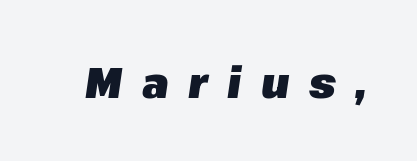
The baseline area is clear. Its strokes are broad and dark, the hallmark of bold type. Looking at the ascenders, they clearly lean. The letters advance in unequal steps, a hallmark of proportional type.
